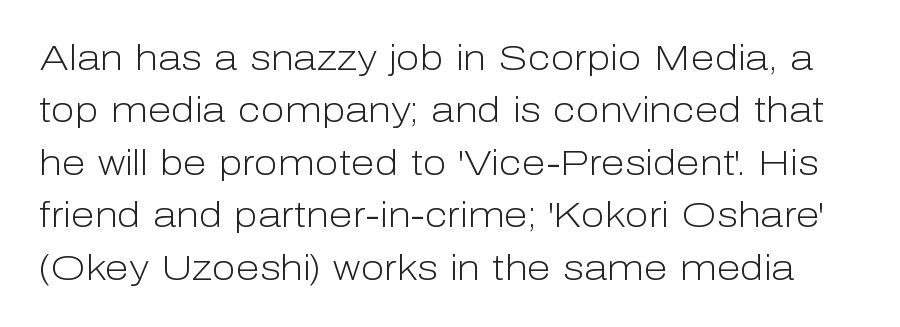
{"serif": "no", "italic": "no", "bold": "no", "weight": "light", "width": "normal", "stroke_contrast": "low", "x_height": "medium", "monospaced": "no", "underline": "no", "line_spacing": "normal", "line_spacing_ratio": 1.5, "letter_spacing": "normal", "letter_spacing_em": 0.0, "glyph_px": 35}
